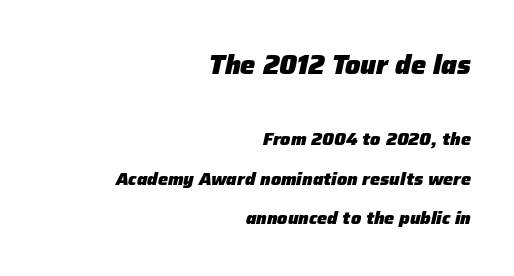
Caption: standard tracking, unaltered. The letters are bold, with thick, heavy strokes. The emphasis by scale lands on block number one, above. Descenders are the only things crossing below the line.
